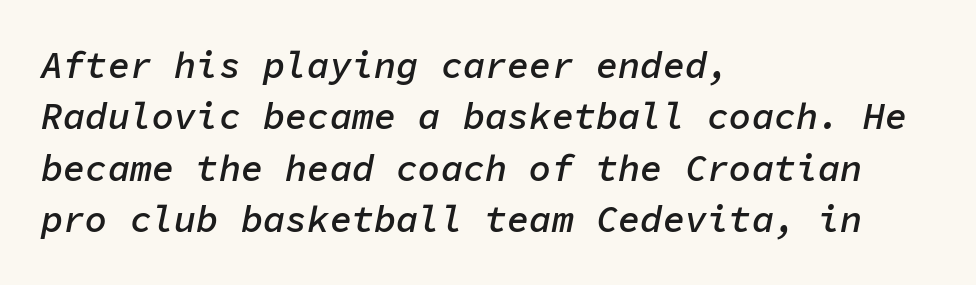
{"italic": "yes", "lean": "right", "slant_degrees": 11, "bold": "semi", "weight": "semibold", "width": "normal", "stroke_contrast": "low", "x_height": "medium", "monospaced": "yes", "underline": "no", "align": "left", "line_spacing": "normal", "line_spacing_ratio": 1.39, "letter_spacing": "normal", "letter_spacing_em": 0.0, "glyph_px": 37}
